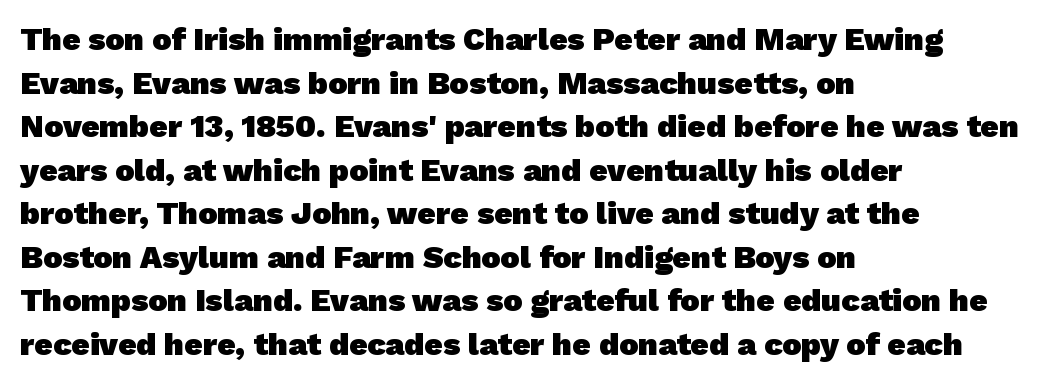
{"serif": "no", "bold": "yes", "weight": "heavy", "width": "normal", "stroke_contrast": "low", "x_height": "medium", "monospaced": "no", "underline": "no", "align": "left", "line_spacing": "normal", "line_spacing_ratio": 1.36, "letter_spacing": "normal", "letter_spacing_em": 0.0, "glyph_px": 32}
